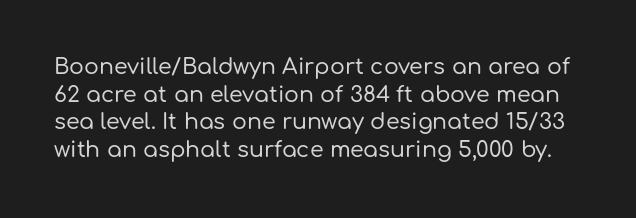
Q: Is the text italic (slanted)? A: No, it is upright.
Q: Is the text underlined? A: No.
Q: Is the spacing between letters normal or unusually wide? A: Normal.
Q: Is the spacing between lines tight, normal or loose? A: Normal.
